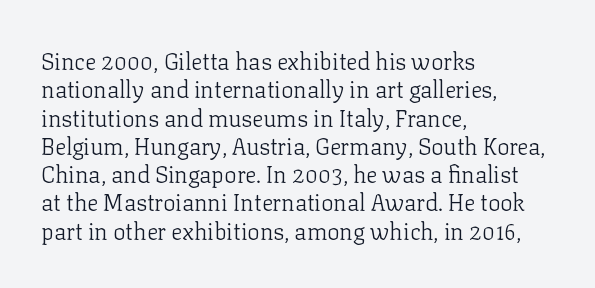
Q: Is the text bold? A: No.
Q: Is the text italic (slanted)? A: No, it is upright.
Q: Is the text underlined? A: No.
Q: How is the paragraph aligned? A: Left-aligned.
Q: Is the spacing between letters normal or unusually wide? A: Normal.
